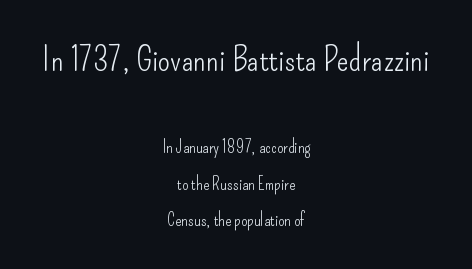
Q: Is the text bold? A: No.
Q: Is the text italic (slanted)? A: No, it is upright.
Q: Is the typeface a serif or a sans-serif typeface? A: Sans-serif.
Q: Is the text underlined? A: No.
Q: How is the paragraph aligned? A: Centered.
Q: Is the spacing between letters normal or unusually wide? A: Normal.
Q: Is the spacing between lines tight, normal or loose? A: Loose.
Q: Which block of text is set in a larger size, the first (top) or the second (bottom)? A: The first (top) one.
Q: Width (condensed, normal, or wide)? A: Condensed.
Q: Stroke contrast? A: Low.
Q: x-height? A: Small.
Q: Monospaced? A: No.
